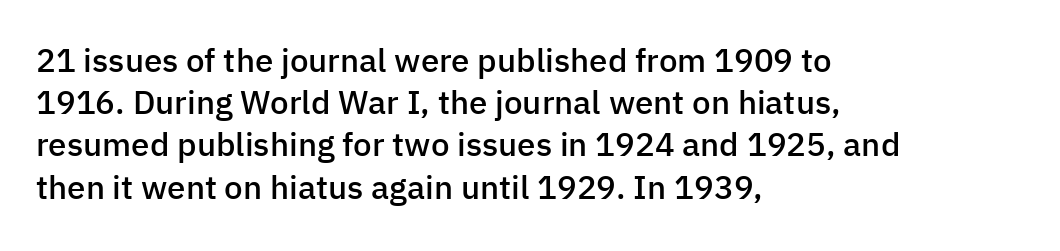
{"serif": "no", "italic": "no", "bold": "semi", "weight": "semibold", "width": "normal", "stroke_contrast": "low", "x_height": "medium", "monospaced": "no", "underline": "no", "align": "left", "line_spacing": "normal", "line_spacing_ratio": 1.28, "letter_spacing": "normal", "letter_spacing_em": 0.0, "glyph_px": 33}
